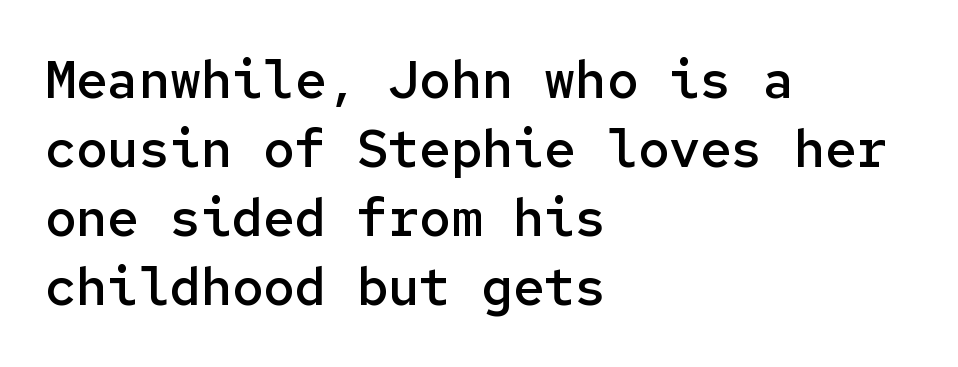
Q: Is the text bold? A: Semi-bold.
Q: Is the text italic (slanted)? A: No, it is upright.
Q: Is the typeface a serif or a sans-serif typeface? A: Sans-serif.
Q: Is the text underlined? A: No.
Q: How is the paragraph aligned? A: Left-aligned.
Q: Is the spacing between letters normal or unusually wide? A: Normal.
Q: Is the spacing between lines tight, normal or loose? A: Normal.
Q: Width (condensed, normal, or wide)? A: Normal.
Q: Stroke contrast? A: Low.
Q: x-height? A: Medium.
Q: Monospaced? A: Yes.
